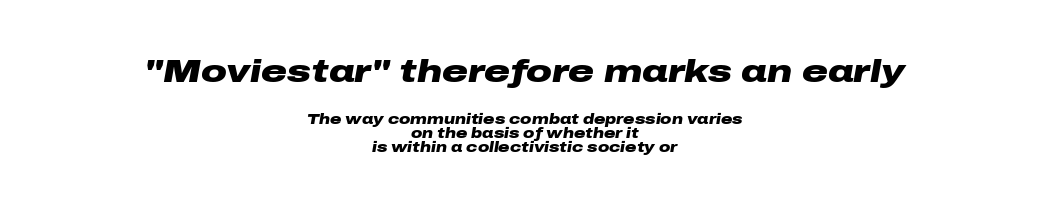
The image shows 32 px heavy, wide type, italic (leaning right); set centered, tight line spacing (1.0x), normal letter spacing, not underlined; the first (top) block is 2.29x larger; low stroke contrast and a medium x-height.
